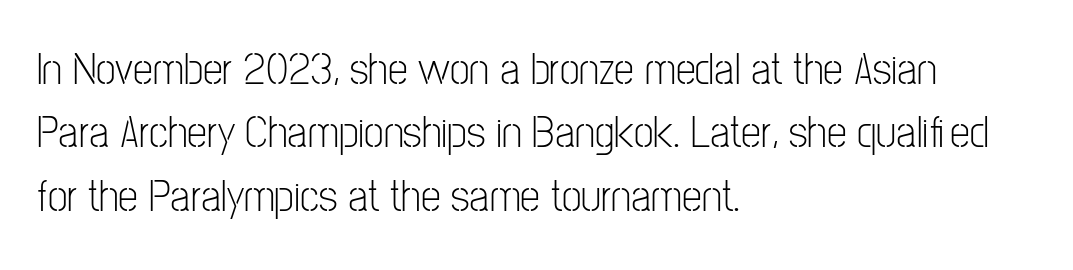
Casual observation: everything's shoved over to the left. The passage shown has conventional tracking throughout. Whoever set this chose a conventional vertical rhythm. Is this a fixed-width face? No — the glyphs have proportional, varying widths.
